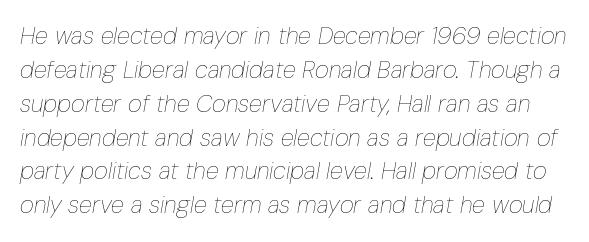
{"italic": "yes", "lean": "right", "slant_degrees": 10, "bold": "no", "underline": "no", "line_spacing": "normal", "line_spacing_ratio": 1.41, "letter_spacing": "normal", "letter_spacing_em": 0.0, "glyph_px": 24}
